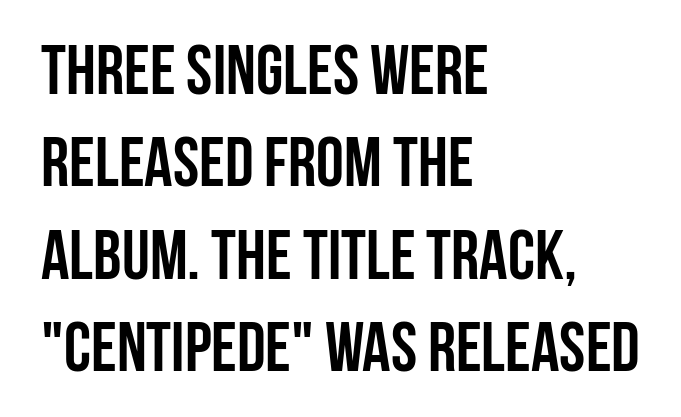
Every row of glyphs begins at an identical x-position on the left. Tracking here is standard; glyphs follow each other at the usual distance. Weight check: bold — yes, fully. The space directly below the letters is spotless.
